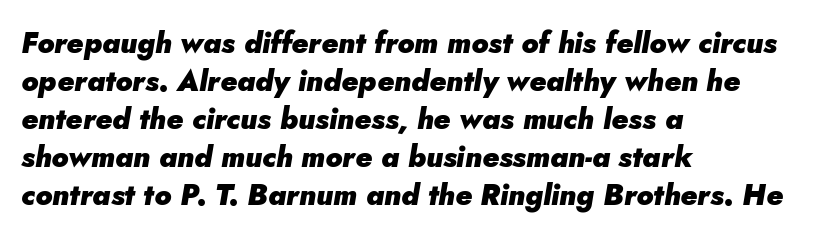
Casual observation: everything's shoved over to the left. Baseline-to-baseline distance is the conventional proportion of letter height. The gaps between neighbouring characters are ordinary and unremarkable. The font's italic variant was chosen for this text. Strokes here are thick enough to call this a true bold. Looks like regular typesetting: each glyph gets only the width it needs.
